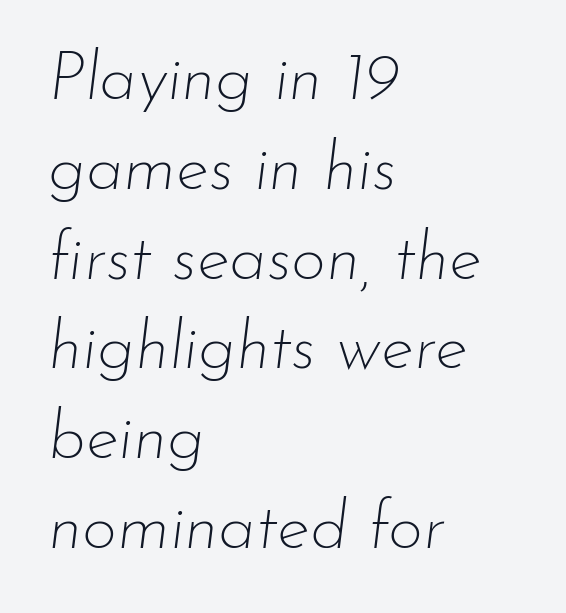
The image shows 68 px thin type, italic (leaning right); set left-aligned, normal line spacing (1.32x), normal letter spacing, not underlined; low stroke contrast and a small x-height.
